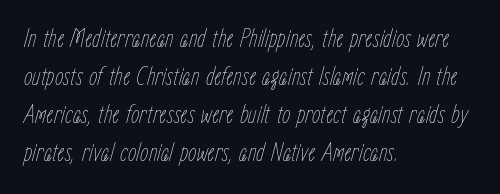
Nobody touched the tracking dial on this one. Does the lettering tilt? It does — this is italic. The cut favours lightness, reaching ordinary text weight at its darkest. Each line starts at the same left margin while the right side varies. The lines sit at an ordinary, default distance from one another. Has an underline been added? It has not.
